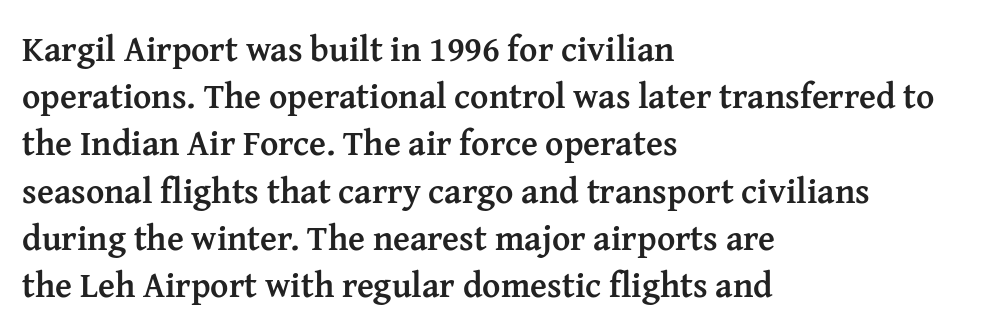
Q: Is the text bold? A: Yes.
Q: Is the text italic (slanted)? A: No, it is upright.
Q: Is the typeface a serif or a sans-serif typeface? A: Serif.
Q: Is the text underlined? A: No.
Q: How is the paragraph aligned? A: Left-aligned.
Q: Is the spacing between letters normal or unusually wide? A: Normal.
Q: Is the spacing between lines tight, normal or loose? A: Normal.
Q: Width (condensed, normal, or wide)? A: Normal.
Q: Stroke contrast? A: Medium.
Q: x-height? A: Medium.
Q: Monospaced? A: No.
